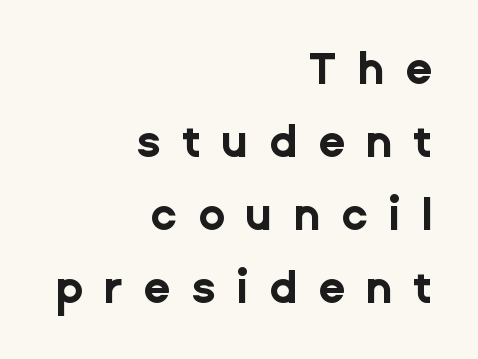
{"serif": "no", "italic": "no", "bold": "yes", "weight": "bold", "width": "normal", "stroke_contrast": "low", "x_height": "medium", "monospaced": "no", "underline": "no", "align": "right", "line_spacing": "normal", "line_spacing_ratio": 1.66, "letter_spacing": "wide", "letter_spacing_em": 0.47, "glyph_px": 44}
